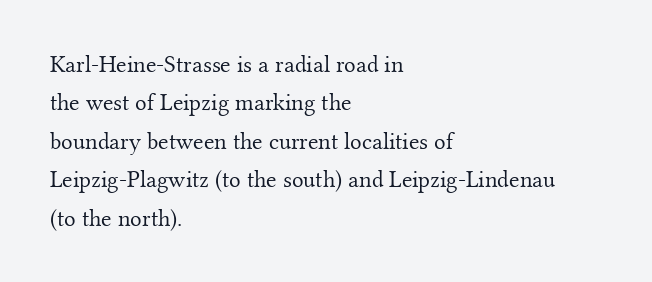
Plain, unruled lines of type. No heavy texture on the line: the type isn't bold. Look at the tracking — it's just the regular setting, nothing added. The axis of the letterforms is exactly vertical. The rows are spaced the way most documents space them.
